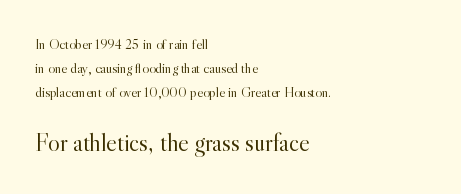
The font sits on the lighter half of the weight spectrum, regular included. Descender tails drop into unmarked territory. Observe the ordinary spacing: letters are neighbours, not strangers. Size contrast runs from small at the top to large at the bottom. These lines sit exactly where default settings would place them. The axis of the letterforms is exactly vertical.
